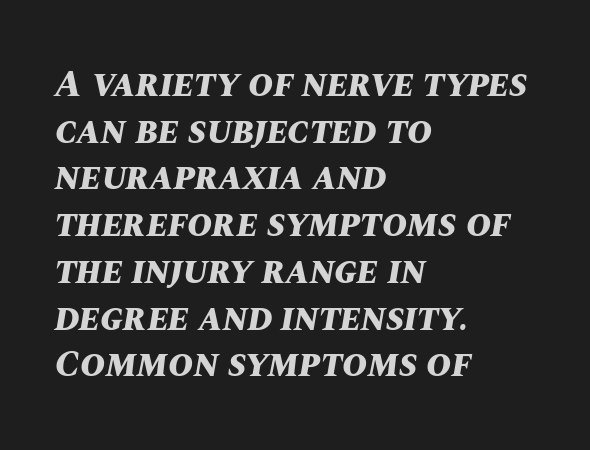
The image shows 38 px bold type, italic (leaning right); set left-aligned, line spacing 1.23x, normal letter spacing, not underlined; medium stroke contrast and a large x-height.
